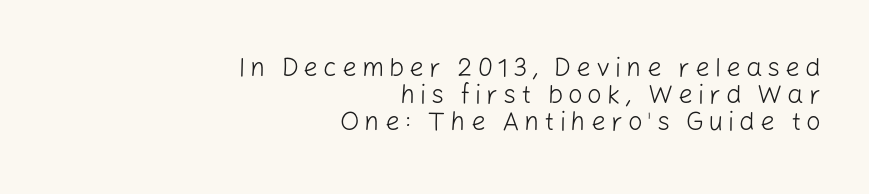
{"italic": "no", "bold": "no", "underline": "no", "align": "right", "line_spacing": "tight", "line_spacing_ratio": 1.03, "glyph_px": 26}
